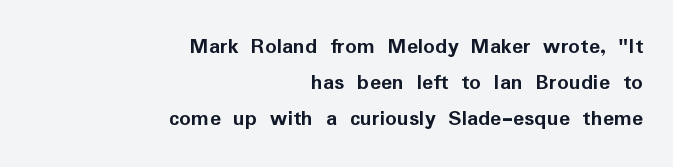
The image shows 23 px bold type, upright; set right-aligned, normal line spacing (1.56x), normal letter spacing, not underlined.
